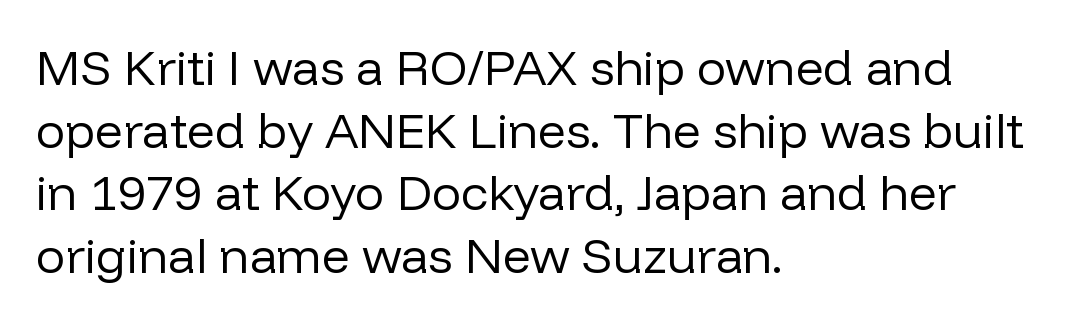
Notice how the stems are strictly vertical — no italics here. These lines are set flush left with a ragged right edge. Glyph-to-glyph distance matches everyday printed text. A sans-serif font was chosen for this passage. Is this a heavy cut? Hardly; it is regular or lighter. Clear beneath every line of the passage.
